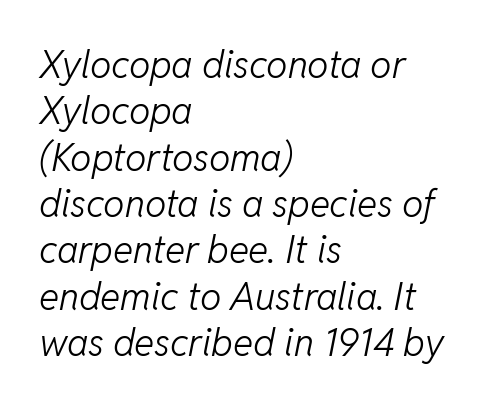
The image shows 38 px light type, italic (leaning right); set left-aligned, line spacing 1.22x, normal letter spacing, not underlined; low stroke contrast and a medium x-height.
